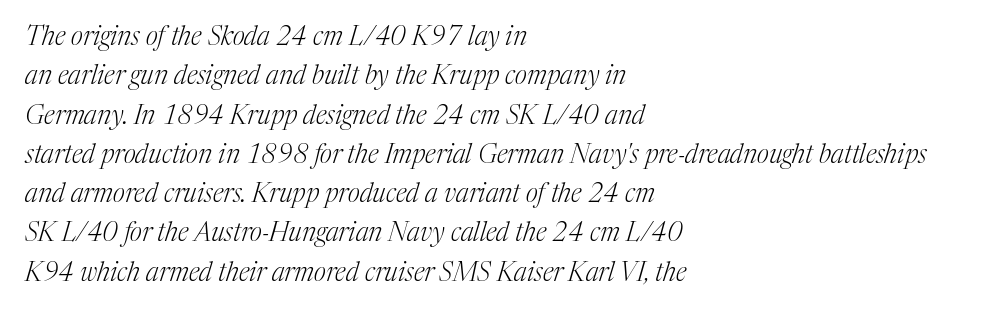
The image shows 26 px text type, italic (leaning right); set left-aligned, normal line spacing (1.51x), normal letter spacing, not underlined.
